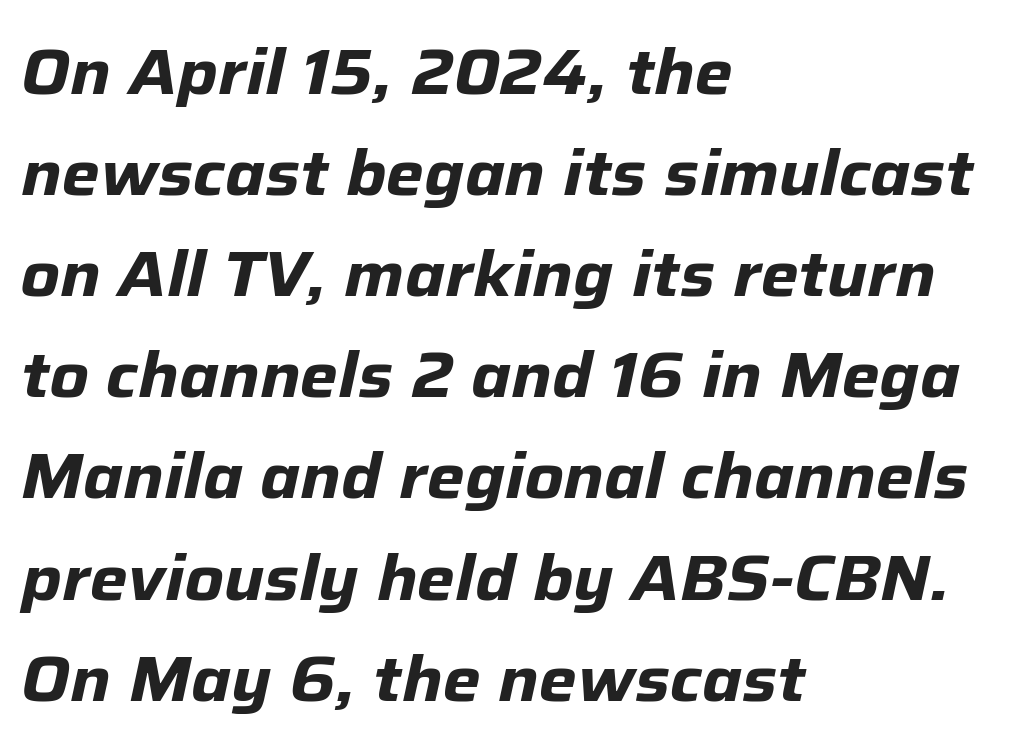
The letters advance in unequal steps, a hallmark of proportional type. Italic? Definitely — the glyphs are oblique. Caption: multi-line text, flush left, ragged right. Descender tails drop into unmarked territory. Look at the stroke-to-counter ratio: heavy, a bold. The horizontal fit of the characters is conventional and even.
